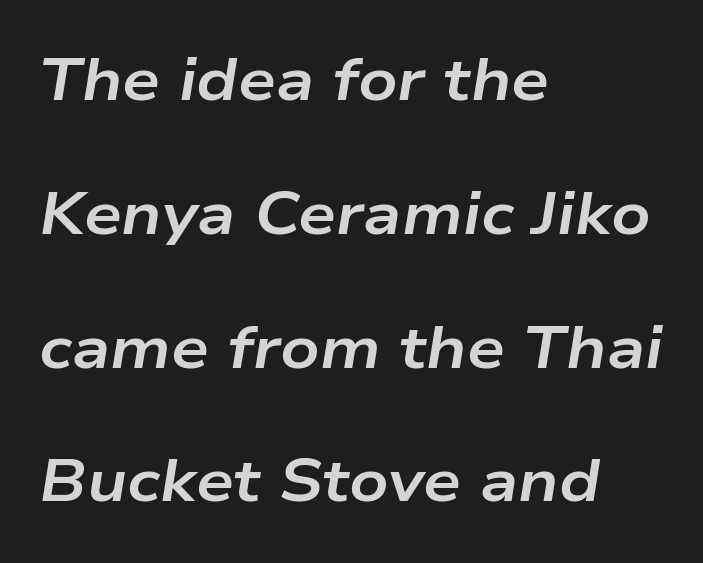
{"italic": "yes", "lean": "right", "slant_degrees": 9, "bold": "yes", "weight": "bold", "width": "wide", "stroke_contrast": "low", "x_height": "medium", "monospaced": "no", "underline": "no", "align": "left", "line_spacing": "loose", "line_spacing_ratio": 2.23, "letter_spacing": "normal", "letter_spacing_em": 0.0, "glyph_px": 60}
